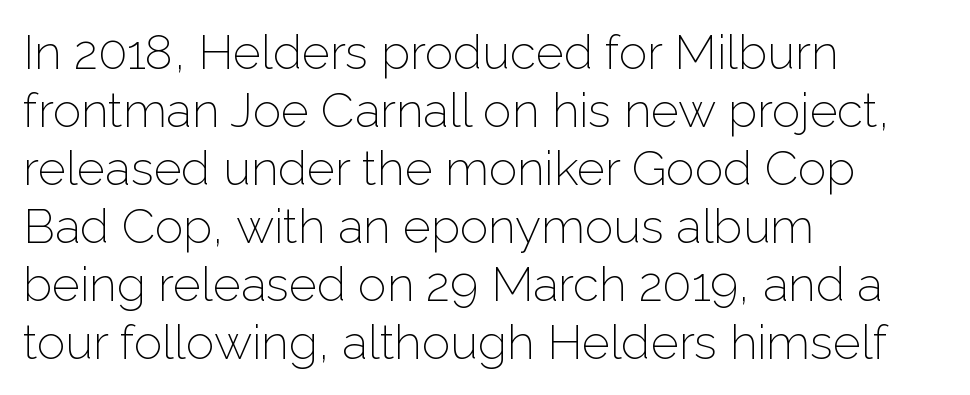
Q: Is the text bold? A: No.
Q: Is the text italic (slanted)? A: No, it is upright.
Q: Is the typeface a serif or a sans-serif typeface? A: Sans-serif.
Q: Is the text underlined? A: No.
Q: How is the paragraph aligned? A: Left-aligned.
Q: Is the spacing between letters normal or unusually wide? A: Normal.
Q: Width (condensed, normal, or wide)? A: Normal.
Q: Stroke contrast? A: Low.
Q: x-height? A: Medium.
Q: Monospaced? A: No.
